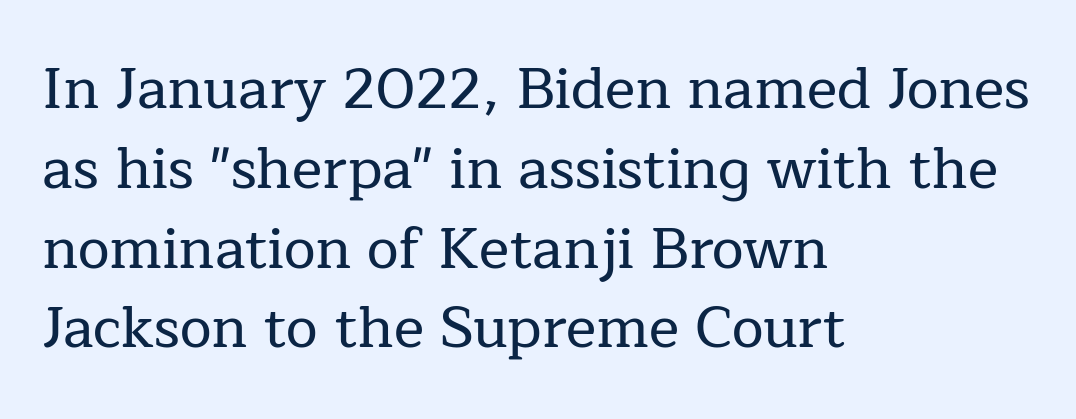
Q: Is the text italic (slanted)? A: No, it is upright.
Q: Is the typeface a serif or a sans-serif typeface? A: Serif.
Q: Is the text underlined? A: No.
Q: How is the paragraph aligned? A: Left-aligned.
Q: Is the spacing between letters normal or unusually wide? A: Normal.
Q: Is the spacing between lines tight, normal or loose? A: Normal.
Q: Width (condensed, normal, or wide)? A: Normal.
Q: Stroke contrast? A: Low.
Q: x-height? A: Medium.
Q: Monospaced? A: No.
